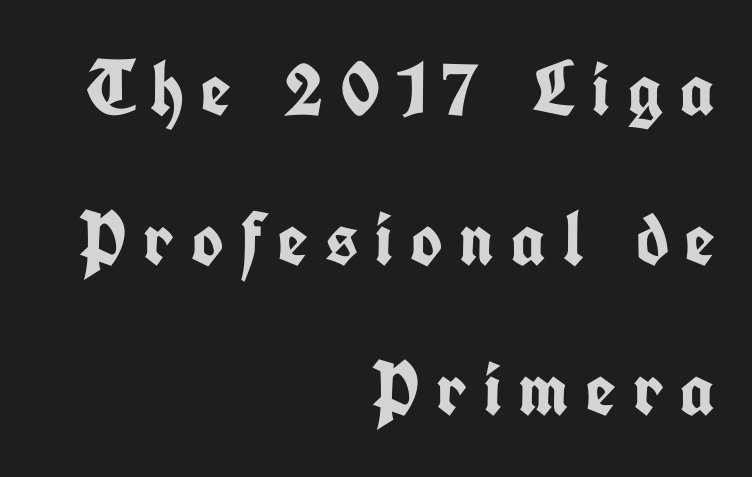
The axis of the letterforms is exactly vertical. This sample uses a sans-serif face. Substantial extra tracking has been applied to these lines. These lines stack with their right ends in a neat column. Type without underlining. The characters look thick and weighty, a clear bold.
